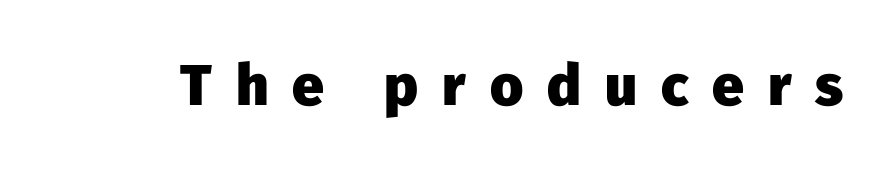
The image shows 57 px heavy sans-serif type, upright; set unusually wide letter spacing (+0.42 em), not underlined; low stroke contrast and a medium x-height.
